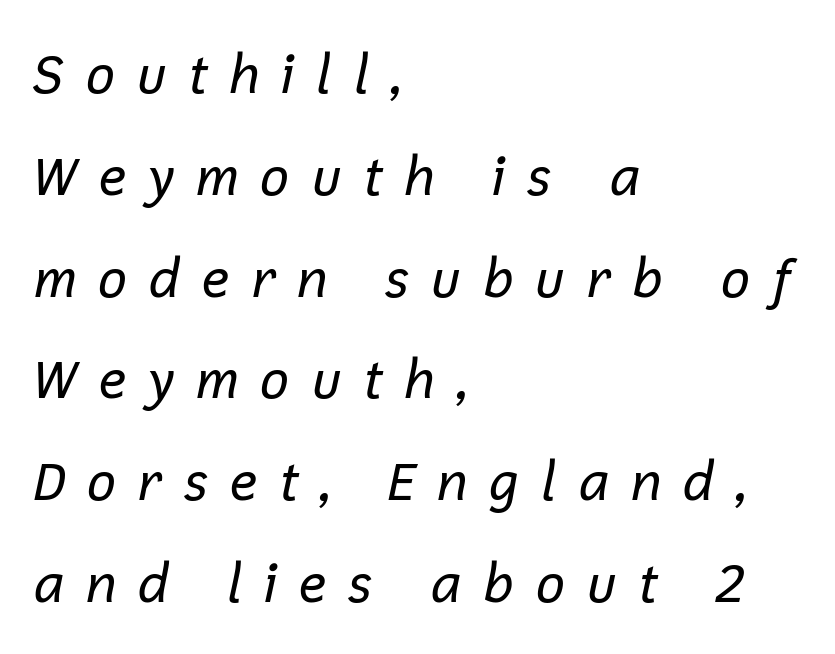
{"italic": "yes", "lean": "right", "slant_degrees": 12, "bold": "no", "weight": "regular", "width": "normal", "stroke_contrast": "low", "x_height": "medium", "monospaced": "no", "underline": "no", "align": "left", "line_spacing": "loose", "line_spacing_ratio": 1.92, "letter_spacing": "wide", "letter_spacing_em": 0.37, "glyph_px": 53}
